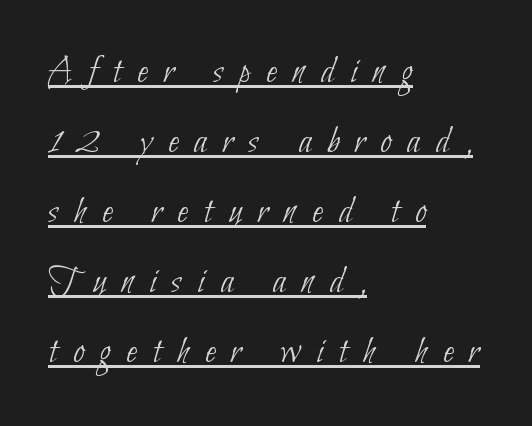
{"serif": "no", "bold": "no", "weight": "thin", "width": "condensed", "stroke_contrast": "low", "x_height": "small", "monospaced": "no", "underline": "yes", "align": "left", "line_spacing_ratio": 1.75, "letter_spacing": "wide", "letter_spacing_em": 0.39, "glyph_px": 40}
